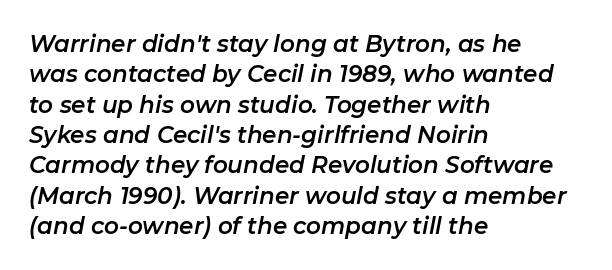
{"italic": "yes", "lean": "right", "slant_degrees": 11, "underline": "no", "align": "left", "line_spacing": "normal", "line_spacing_ratio": 1.32, "letter_spacing": "normal", "letter_spacing_em": 0.0, "glyph_px": 23}
